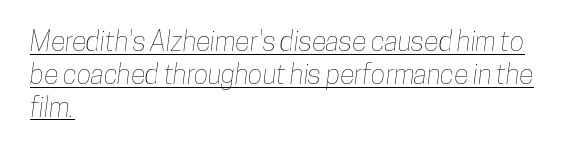
This sample uses plain, unmodified letter spacing. The lines are quadded left. A continuous stroke trails under the words, as in a hyperlink.
